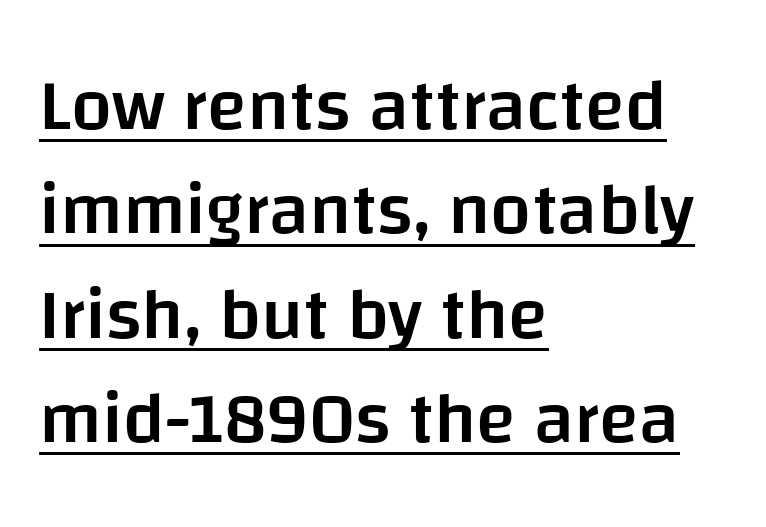
{"serif": "no", "italic": "no", "bold": "semi", "weight": "semibold", "width": "normal", "stroke_contrast": "low", "x_height": "large", "monospaced": "no", "underline": "yes", "align": "left", "line_spacing": "normal", "line_spacing_ratio": 1.43, "letter_spacing": "normal", "letter_spacing_em": 0.0, "glyph_px": 73}
